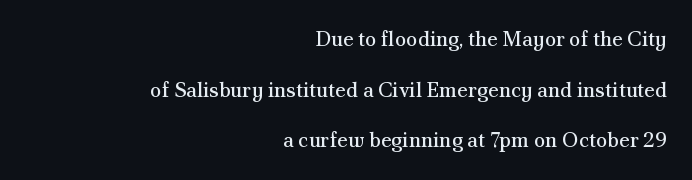
The image shows 21 px text type, upright; set right-aligned, loose line spacing (2.41x), normal letter spacing, not underlined.
